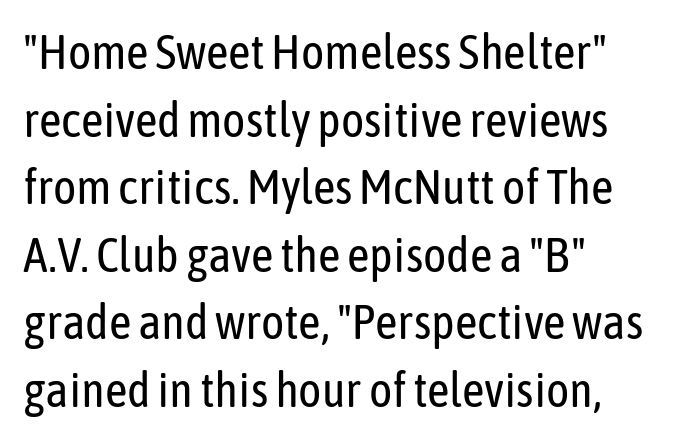
The tracking reads as untouched default to a designer's eye. Casual observation: everything's shoved over to the left. Summary of vertical rhythm: regular, with standard interline spacing. The passage shown is typed in a proportional face where columns would drift. It's the straight-up-and-down kind of type. The strokes are not fattened; the text isn't bold.
